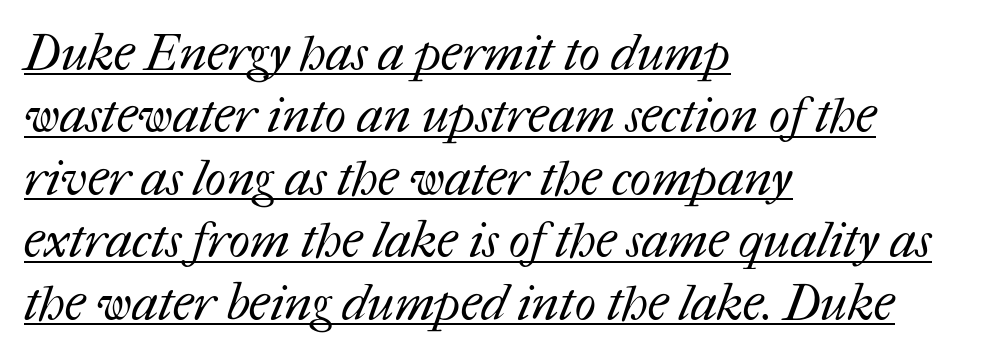
Q: Is the text bold? A: No.
Q: Is the text underlined? A: Yes.
Q: How is the paragraph aligned? A: Left-aligned.
Q: Is the spacing between letters normal or unusually wide? A: Normal.
Q: Is the spacing between lines tight, normal or loose? A: Normal.
Q: Width (condensed, normal, or wide)? A: Normal.
Q: Stroke contrast? A: Medium.
Q: x-height? A: Medium.
Q: Monospaced? A: No.
